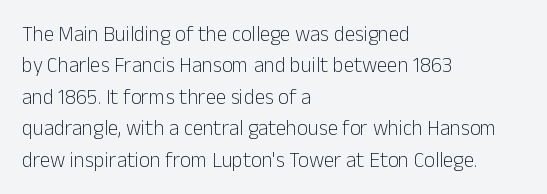
Each row of text sits above clean, open space. Italic? Not at all — the glyphs are vertical. Typeset ragged right — the left edge is the straight one. Each word holds together tightly as a unit, with standard inter-letter gaps. Interline gaps are of average width in this sample.
